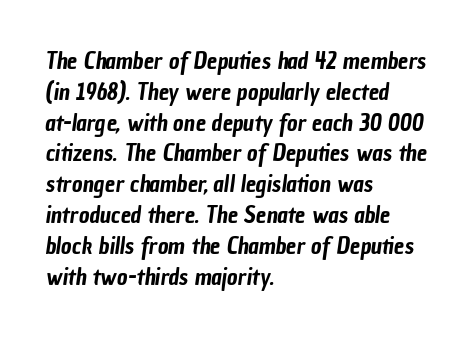
Q: Is the text underlined? A: No.
Q: How is the paragraph aligned? A: Left-aligned.
Q: Is the spacing between letters normal or unusually wide? A: Normal.
Q: Is the spacing between lines tight, normal or loose? A: Normal.
